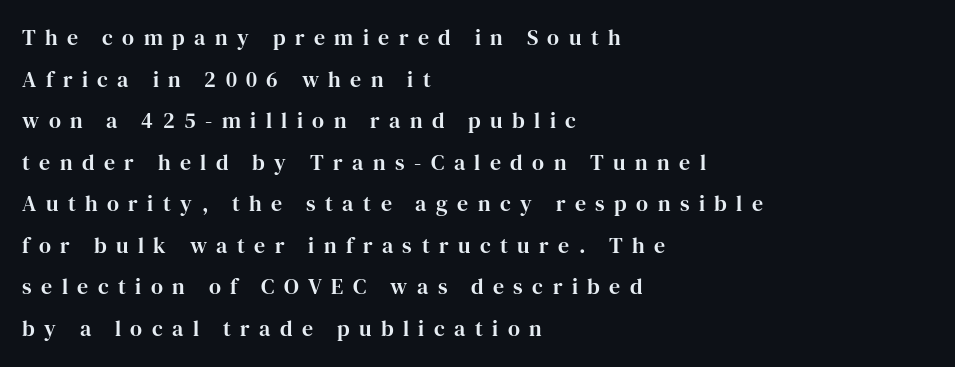
{"italic": "no", "underline": "no", "align": "left", "line_spacing_ratio": 1.89, "letter_spacing": "wide", "letter_spacing_em": 0.43, "glyph_px": 22}
